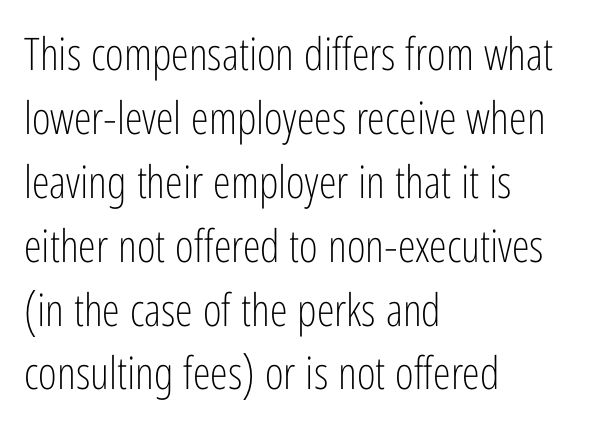
The image shows 45 px light, condensed sans-serif type, upright; set left-aligned, normal line spacing (1.42x), normal letter spacing, not underlined; low stroke contrast and a medium x-height.
